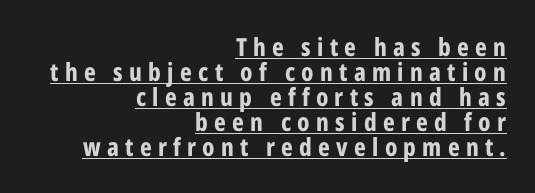
{"italic": "no", "bold": "yes", "underline": "yes", "align": "right", "line_spacing": "tight", "line_spacing_ratio": 1.0, "letter_spacing": "wide", "letter_spacing_em": 0.25, "glyph_px": 25}
